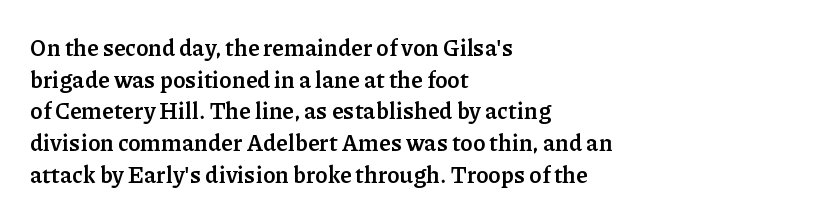
Q: Is the text bold? A: Yes.
Q: Is the text italic (slanted)? A: No, it is upright.
Q: Is the text underlined? A: No.
Q: How is the paragraph aligned? A: Left-aligned.
Q: Is the spacing between letters normal or unusually wide? A: Normal.
Q: Is the spacing between lines tight, normal or loose? A: Normal.
